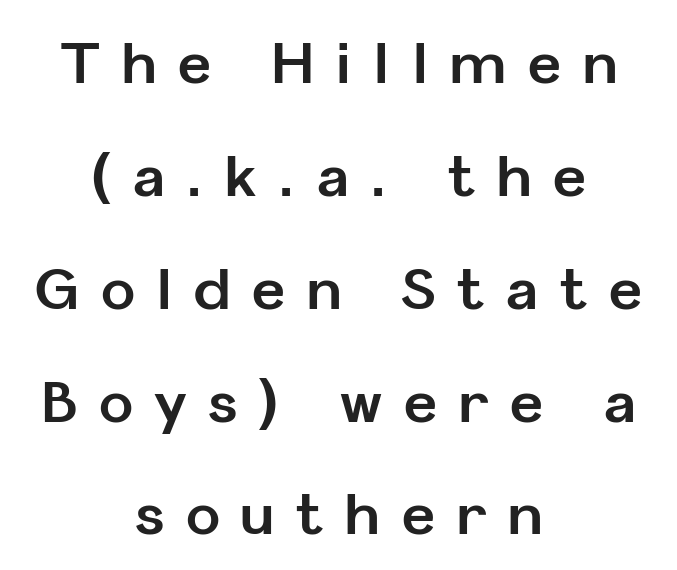
Compared with typical paragraphs, the rows here are farther apart. Leftover space on each line is divided equally before and after the words. A typesetter would call this heavily tracked-out type. Anything drawn beneath the words? Only blank space. Its strokes are broad and dark, the hallmark of bold type. Regarding serifs, this sample does without them.
